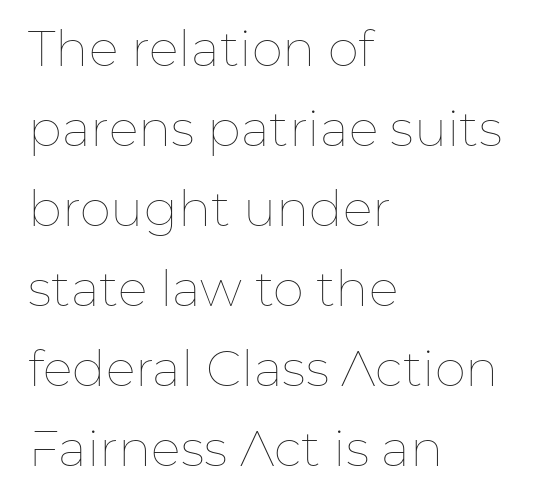
Q: Is the text bold? A: No.
Q: Is the text italic (slanted)? A: No, it is upright.
Q: Is the text underlined? A: No.
Q: How is the paragraph aligned? A: Left-aligned.
Q: Is the spacing between letters normal or unusually wide? A: Normal.
Q: Is the spacing between lines tight, normal or loose? A: Normal.
Q: Width (condensed, normal, or wide)? A: Normal.
Q: Stroke contrast? A: Low.
Q: x-height? A: Medium.
Q: Monospaced? A: No.
